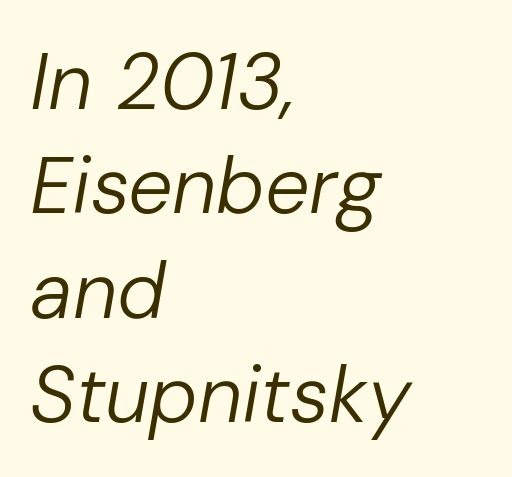
{"italic": "yes", "lean": "right", "slant_degrees": 10, "bold": "no", "weight": "regular", "width": "normal", "stroke_contrast": "low", "x_height": "medium", "monospaced": "no", "underline": "no", "align": "left", "line_spacing": "normal", "line_spacing_ratio": 1.32, "letter_spacing": "normal", "letter_spacing_em": 0.0, "glyph_px": 79}
